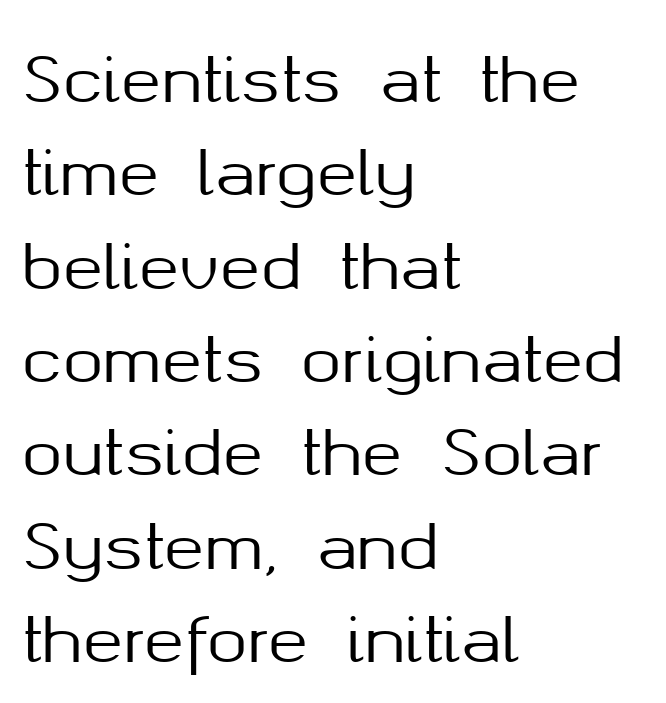
{"serif": "no", "italic": "no", "width": "normal", "stroke_contrast": "medium", "x_height": "medium", "monospaced": "no", "underline": "no", "align": "left", "line_spacing": "normal", "line_spacing_ratio": 1.53, "letter_spacing": "normal", "letter_spacing_em": 0.0, "glyph_px": 61}
